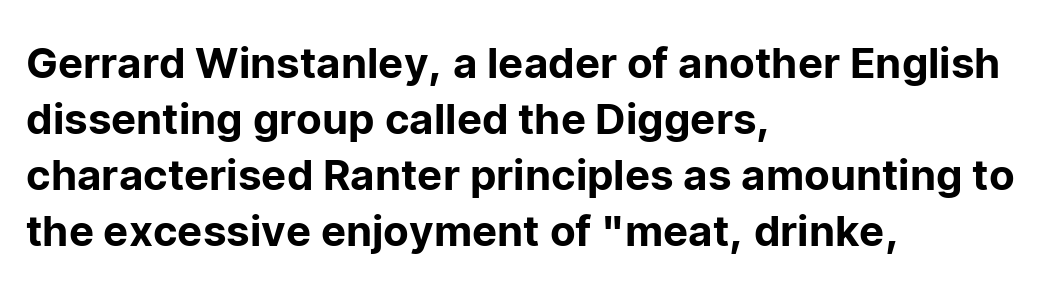
The image shows 42 px sans-serif type, upright; set left-aligned, normal line spacing (1.33x), normal letter spacing, not underlined; low stroke contrast and a medium x-height.
